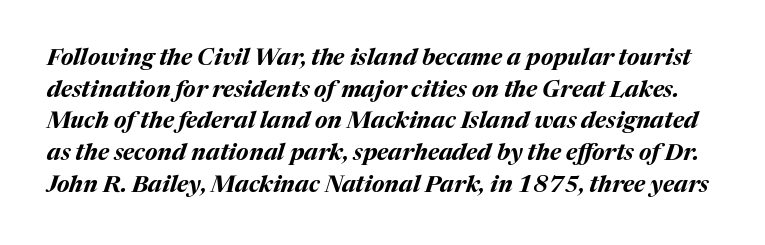
Decoration check: the copy has no underline. Whoever set this chose a conventional vertical rhythm. Letter spacing: default. Typographic density is high because the face is bold. Slant detected: the letters are inclined.
